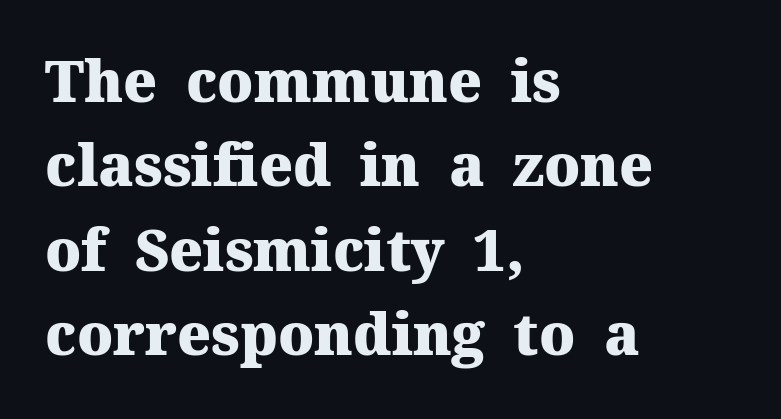
Q: Is the text bold? A: Yes.
Q: Is the text italic (slanted)? A: No, it is upright.
Q: Is the typeface a serif or a sans-serif typeface? A: Serif.
Q: Is the text underlined? A: No.
Q: How is the paragraph aligned? A: Left-aligned.
Q: Is the spacing between letters normal or unusually wide? A: Normal.
Q: Is the spacing between lines tight, normal or loose? A: Normal.
Q: Width (condensed, normal, or wide)? A: Normal.
Q: Stroke contrast? A: Medium.
Q: x-height? A: Medium.
Q: Monospaced? A: No.
